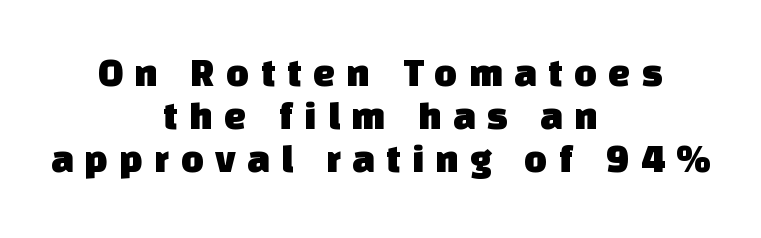
The image shows 40 px sans-serif type; set centered, tight line spacing (1.08x), unusually wide letter spacing (+0.28 em), not underlined; low stroke contrast and a large x-height.
